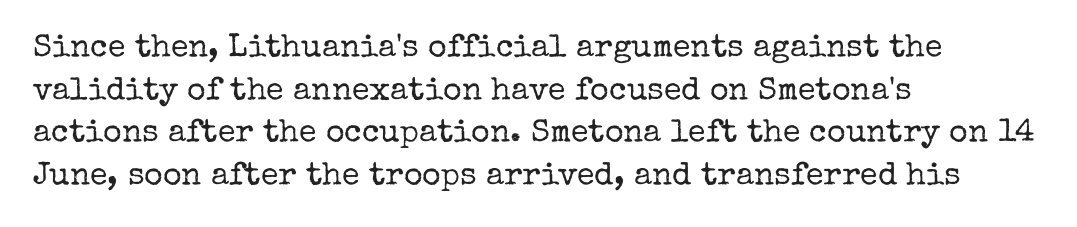
The image shows 32 px regular-weight serif type, upright; set left-aligned, normal line spacing (1.33x), normal letter spacing, not underlined; low stroke contrast and a medium x-height.
